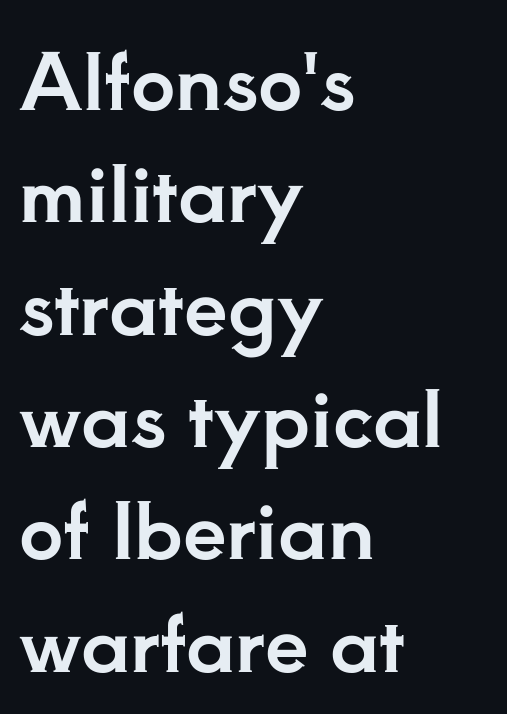
The image shows 78 px serif type, upright; set left-aligned, normal line spacing (1.44x), normal letter spacing, not underlined; low stroke contrast and a small x-height.
